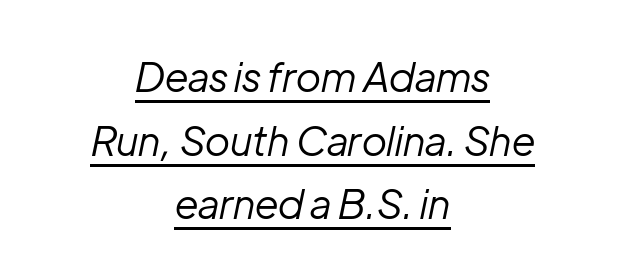
{"italic": "yes", "lean": "right", "slant_degrees": 12, "bold": "no", "weight": "regular", "width": "normal", "stroke_contrast": "low", "x_height": "medium", "monospaced": "no", "underline": "yes", "align": "center", "line_spacing": "normal", "line_spacing_ratio": 1.59, "letter_spacing": "normal", "letter_spacing_em": 0.0, "glyph_px": 40}
